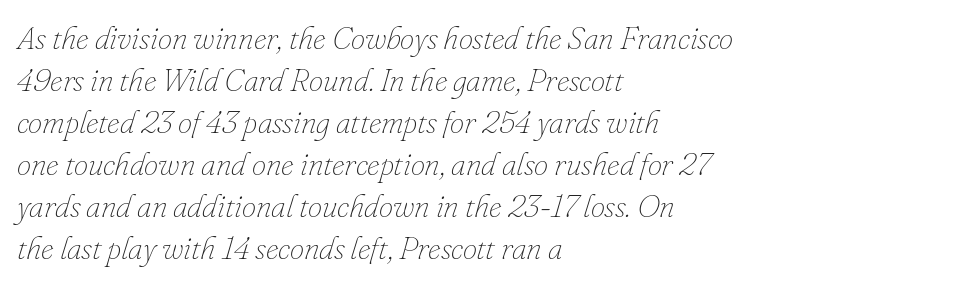
Q: Is the text bold? A: No.
Q: Is the text italic (slanted)? A: Yes, it leans right by about 16 degrees.
Q: Is the text underlined? A: No.
Q: How is the paragraph aligned? A: Left-aligned.
Q: Is the spacing between letters normal or unusually wide? A: Normal.
Q: Is the spacing between lines tight, normal or loose? A: Normal.
Q: Width (condensed, normal, or wide)? A: Normal.
Q: Stroke contrast? A: Low.
Q: x-height? A: Small.
Q: Monospaced? A: No.
